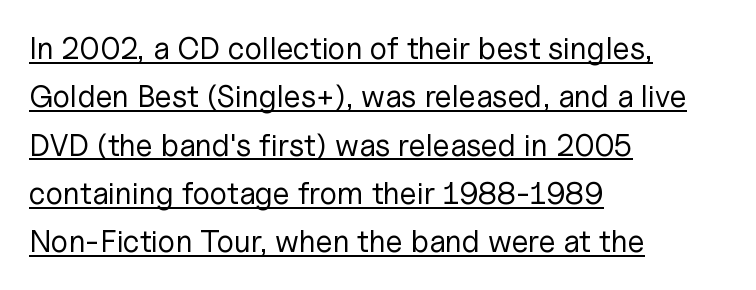
The image shows 31 px regular-weight sans-serif type, upright; set left-aligned, normal line spacing (1.56x), normal letter spacing, underlined; low stroke contrast and a medium x-height.
